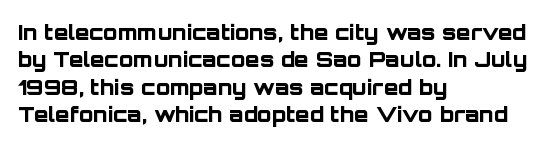
{"italic": "no", "bold": "yes", "underline": "no", "align": "left", "line_spacing": "normal", "line_spacing_ratio": 1.3, "letter_spacing": "normal", "letter_spacing_em": 0.0, "glyph_px": 21}
